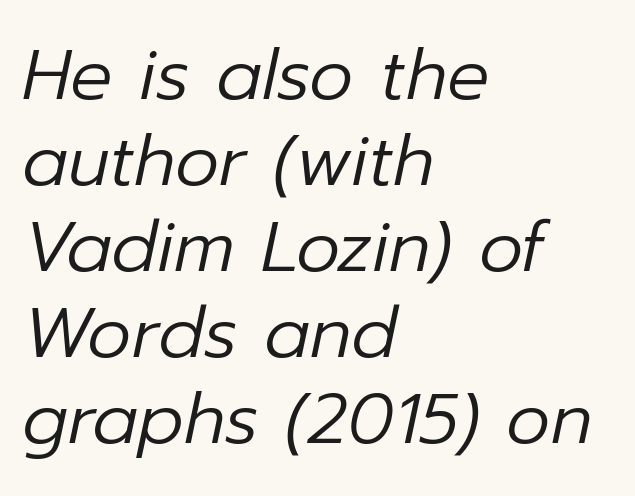
The image shows 70 px regular-weight type, italic (leaning right); set left-aligned, line spacing 1.23x, normal letter spacing, not underlined; low stroke contrast and a medium x-height.
